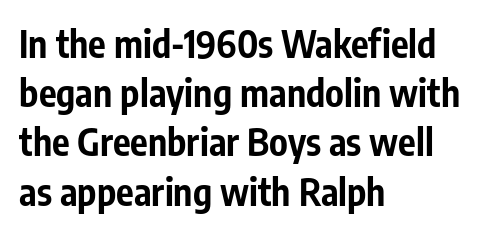
Q: Is the text bold? A: Yes.
Q: Is the text italic (slanted)? A: No, it is upright.
Q: Is the typeface a serif or a sans-serif typeface? A: Sans-serif.
Q: Is the text underlined? A: No.
Q: How is the paragraph aligned? A: Left-aligned.
Q: Is the spacing between letters normal or unusually wide? A: Normal.
Q: Is the spacing between lines tight, normal or loose? A: Normal.
Q: Width (condensed, normal, or wide)? A: Condensed.
Q: Stroke contrast? A: Low.
Q: x-height? A: Medium.
Q: Monospaced? A: No.
